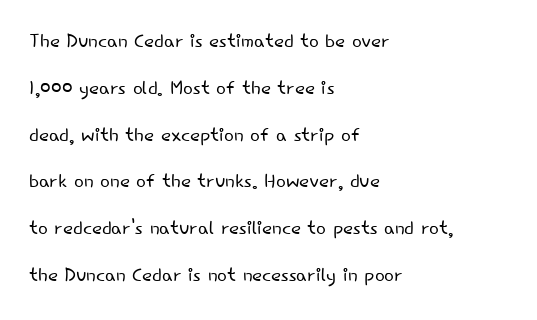
Descenders are the only things crossing below the line. A student would call this left alignment; a typographer would say flush left, rag right. Characters follow at the spacing the type designer built in. Unbolded letterforms with no extra heft. Posture: straight, roman, zero tilt.
